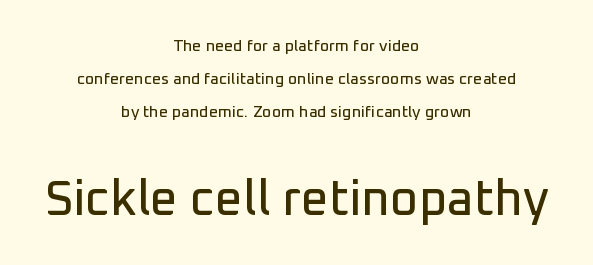
{"serif": "no", "italic": "no", "width": "normal", "stroke_contrast": "low", "x_height": "medium", "monospaced": "no", "underline": "no", "align": "center", "line_spacing": "loose", "line_spacing_ratio": 2.06, "letter_spacing": "normal", "letter_spacing_em": 0.0, "larger_block": "second", "size_ratio": 3.06, "glyph_px": 49}
